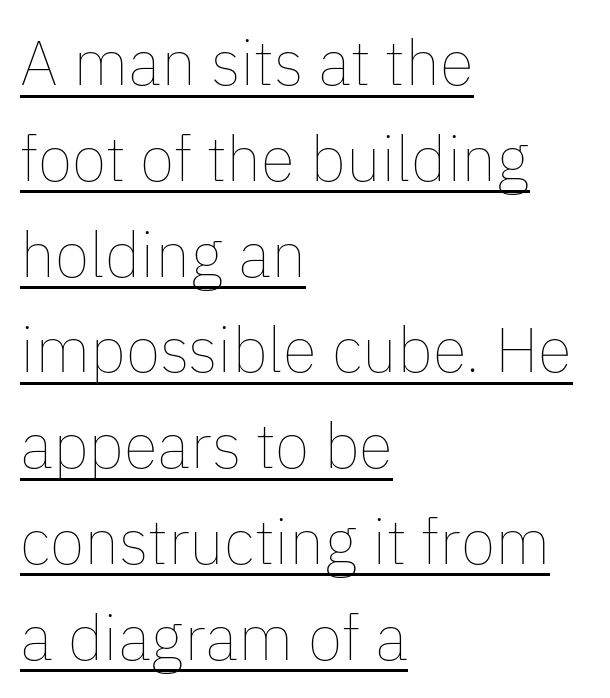
The image shows 63 px thin type, upright; set left-aligned, normal line spacing (1.52x), normal letter spacing, underlined; low stroke contrast and a medium x-height.
